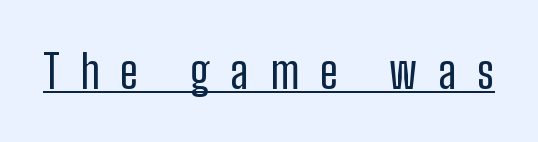
Q: Is the text bold? A: No.
Q: Is the text italic (slanted)? A: No, it is upright.
Q: Is the typeface a serif or a sans-serif typeface? A: Sans-serif.
Q: Is the text underlined? A: Yes.
Q: Is the spacing between letters normal or unusually wide? A: Unusually wide.
Q: Width (condensed, normal, or wide)? A: Condensed.
Q: Stroke contrast? A: Low.
Q: x-height? A: Medium.
Q: Monospaced? A: No.
